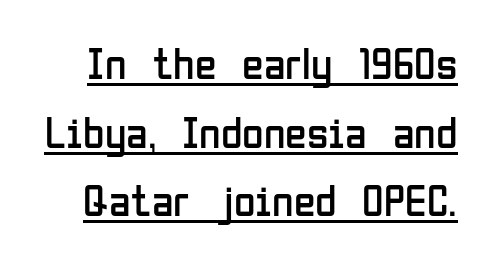
{"serif": "no", "italic": "no", "bold": "no", "weight": "regular", "width": "condensed", "stroke_contrast": "low", "x_height": "medium", "monospaced": "no", "underline": "yes", "line_spacing": "normal", "line_spacing_ratio": 1.56, "letter_spacing": "normal", "letter_spacing_em": 0.0, "glyph_px": 44}
